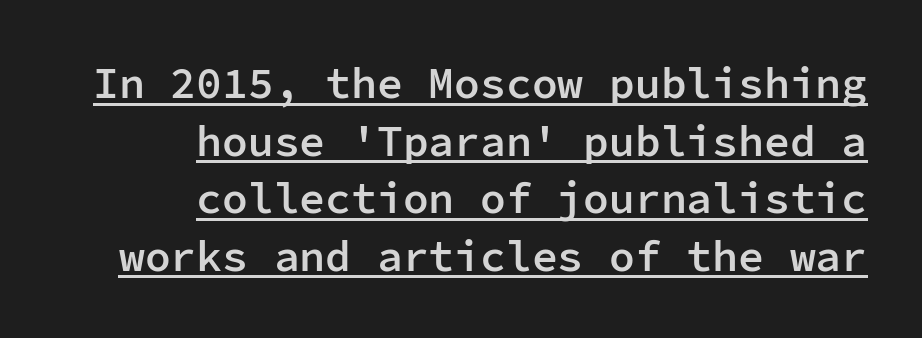
The image shows 43 px semibold sans-serif type, upright, monospaced; set right-aligned, normal line spacing (1.34x), normal letter spacing, underlined; low stroke contrast and a medium x-height.
